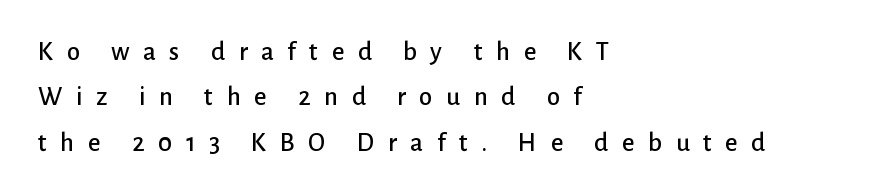
{"italic": "no", "underline": "no", "align": "left", "line_spacing": "normal", "line_spacing_ratio": 1.68, "letter_spacing": "wide", "letter_spacing_em": 0.5, "glyph_px": 27}
